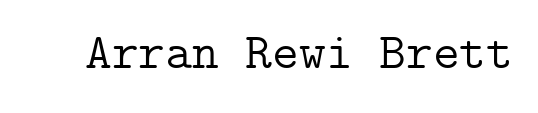
Q: Is the text bold? A: No.
Q: Is the text italic (slanted)? A: No, it is upright.
Q: Is the typeface a serif or a sans-serif typeface? A: Serif.
Q: Is the text underlined? A: No.
Q: Is the spacing between letters normal or unusually wide? A: Normal.
Q: Width (condensed, normal, or wide)? A: Normal.
Q: Stroke contrast? A: Low.
Q: x-height? A: Medium.
